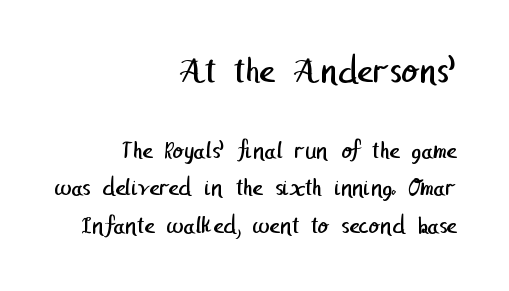
Q: Is the text bold? A: No.
Q: Is the typeface a serif or a sans-serif typeface? A: Sans-serif.
Q: Is the text underlined? A: No.
Q: How is the paragraph aligned? A: Right-aligned.
Q: Is the spacing between letters normal or unusually wide? A: Normal.
Q: Is the spacing between lines tight, normal or loose? A: Normal.
Q: Which block of text is set in a larger size, the first (top) or the second (bottom)? A: The first (top) one.
Q: Width (condensed, normal, or wide)? A: Normal.
Q: Stroke contrast? A: Low.
Q: x-height? A: Medium.
